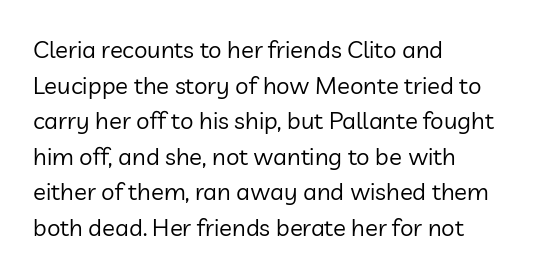
Q: Is the text bold? A: No.
Q: Is the text italic (slanted)? A: No, it is upright.
Q: Is the text underlined? A: No.
Q: How is the paragraph aligned? A: Left-aligned.
Q: Is the spacing between letters normal or unusually wide? A: Normal.
Q: Is the spacing between lines tight, normal or loose? A: Normal.
